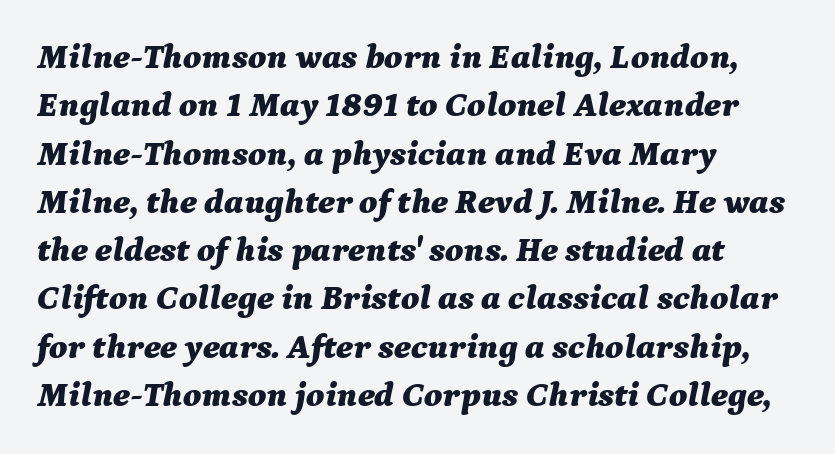
The rows are spaced the way most documents space them. The glyphs look as if they've been sheared to an angle. Compared with a centered layout, this one pins lines to the left instead. Has an underline been added? It has not.
